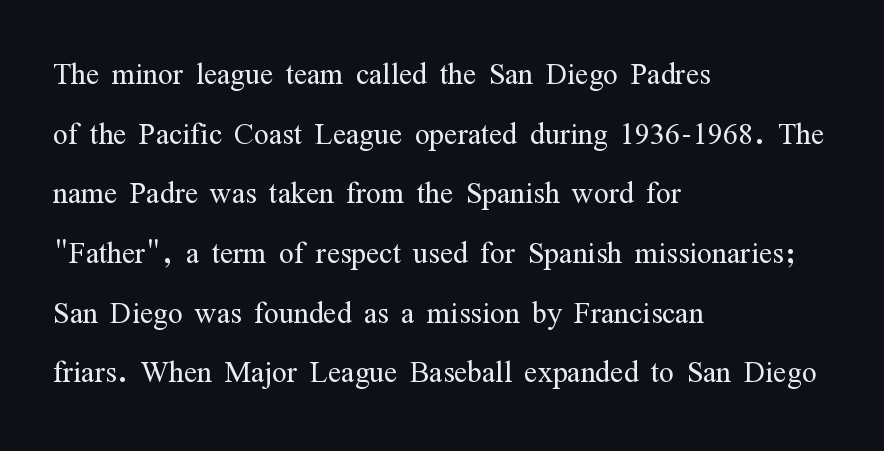
The letters look calm and open, with moderate or lighter stems. The area under the type is left untouched. The characters display serif detailing at their extremities. This rendering leaves character spacing at its baseline value.
